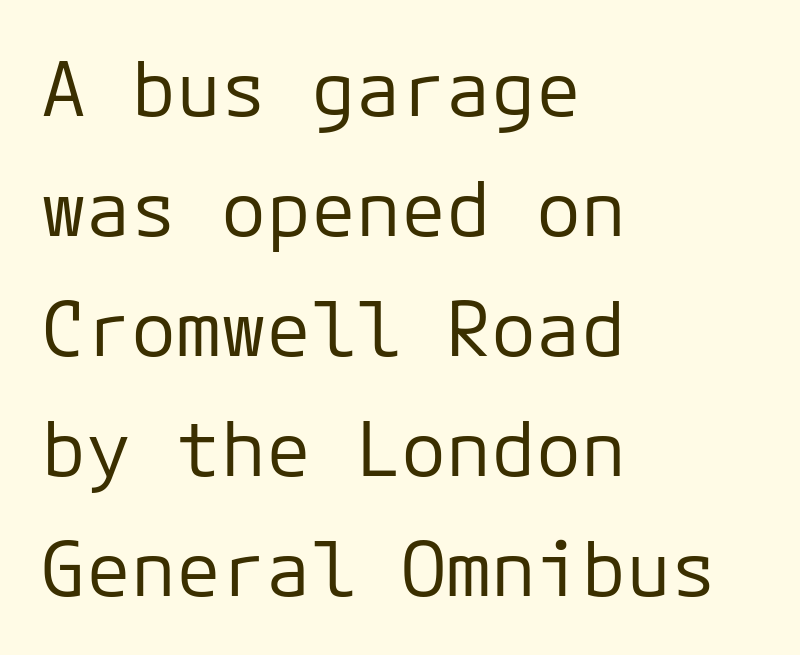
The image shows 75 px regular-weight sans-serif type, upright; set left-aligned, normal line spacing (1.6x), normal letter spacing, not underlined; low stroke contrast and a medium x-height.
